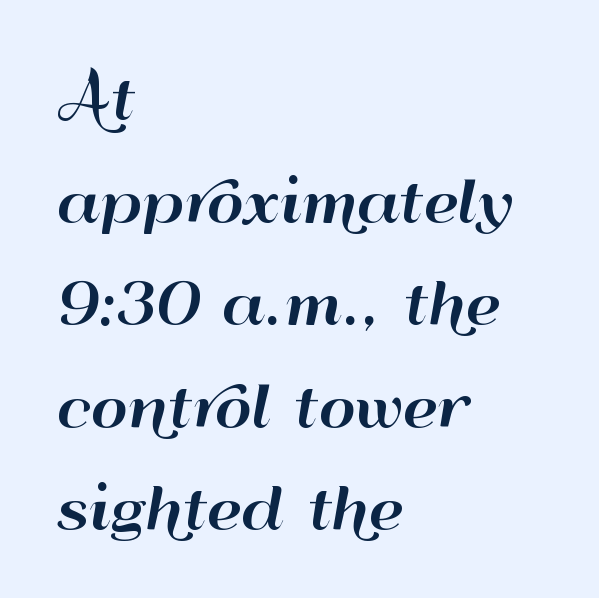
A typesetter would call this proportional, since set widths differ per character. Standard letterfit; no display-style spreading of the glyphs. The foot of each line stays bare and open.
